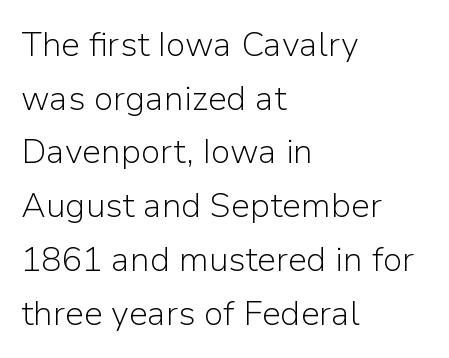
Lines of text with bare space underneath. The lettering holds an erect, upright posture throughout. A typesetter would label this face a sans. Caption: standard tracking, unaltered.
